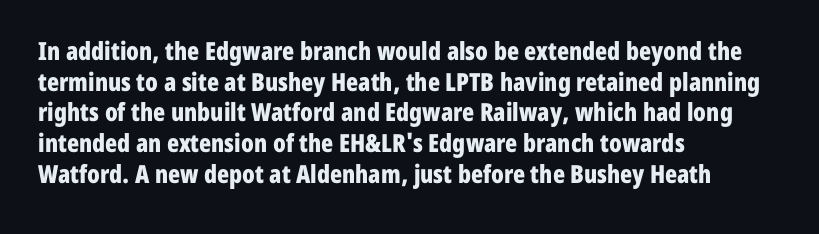
Q: Is the text bold? A: Yes.
Q: Is the text italic (slanted)? A: No, it is upright.
Q: Is the text underlined? A: No.
Q: How is the paragraph aligned? A: Left-aligned.
Q: Is the spacing between letters normal or unusually wide? A: Normal.
